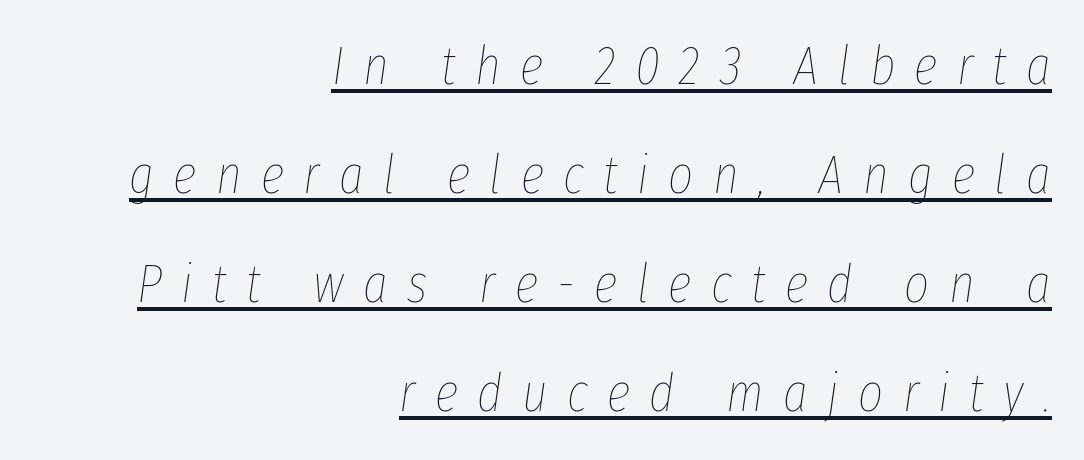
Q: Is the text bold? A: No.
Q: Is the text italic (slanted)? A: Yes, it leans right by about 8 degrees.
Q: Is the text underlined? A: Yes.
Q: How is the paragraph aligned? A: Right-aligned.
Q: Is the spacing between letters normal or unusually wide? A: Unusually wide.
Q: Is the spacing between lines tight, normal or loose? A: Loose.
Q: Width (condensed, normal, or wide)? A: Condensed.
Q: Stroke contrast? A: Low.
Q: x-height? A: Medium.
Q: Monospaced? A: No.
